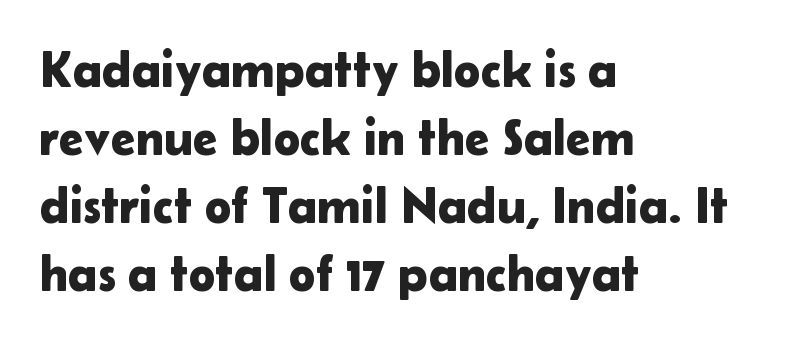
Q: Is the text italic (slanted)? A: No, it is upright.
Q: Is the typeface a serif or a sans-serif typeface? A: Sans-serif.
Q: Is the text underlined? A: No.
Q: How is the paragraph aligned? A: Left-aligned.
Q: Is the spacing between letters normal or unusually wide? A: Normal.
Q: Is the spacing between lines tight, normal or loose? A: Normal.
Q: Width (condensed, normal, or wide)? A: Normal.
Q: Stroke contrast? A: Low.
Q: x-height? A: Medium.
Q: Monospaced? A: No.
